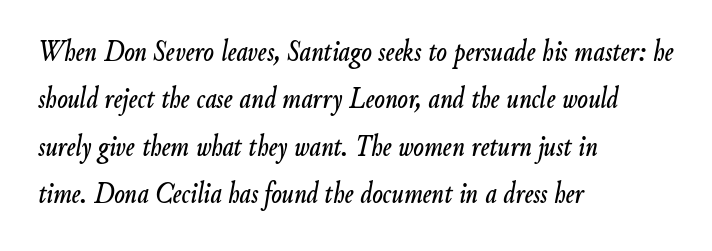
Q: Is the text italic (slanted)? A: Yes, it leans right by about 9 degrees.
Q: Is the text underlined? A: No.
Q: How is the paragraph aligned? A: Left-aligned.
Q: Is the spacing between letters normal or unusually wide? A: Normal.
Q: Is the spacing between lines tight, normal or loose? A: Normal.
Q: Width (condensed, normal, or wide)? A: Condensed.
Q: Stroke contrast? A: Low.
Q: x-height? A: Small.
Q: Monospaced? A: No.
